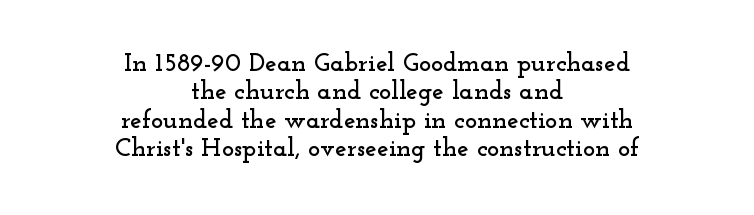
The image shows 26 px text type, upright; set centered, tight line spacing (1.09x), normal letter spacing, not underlined.
